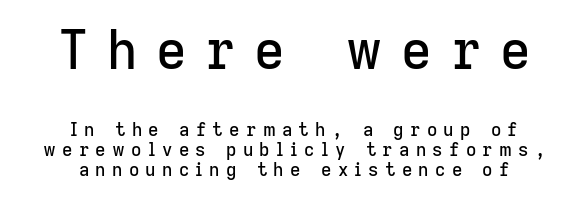
Q: Is the text italic (slanted)? A: No, it is upright.
Q: Is the typeface a serif or a sans-serif typeface? A: Sans-serif.
Q: Is the text underlined? A: No.
Q: How is the paragraph aligned? A: Centered.
Q: Is the spacing between letters normal or unusually wide? A: Unusually wide.
Q: Is the spacing between lines tight, normal or loose? A: Tight.
Q: Which block of text is set in a larger size, the first (top) or the second (bottom)? A: The first (top) one.
Q: Width (condensed, normal, or wide)? A: Normal.
Q: Stroke contrast? A: Low.
Q: x-height? A: Medium.
Q: Monospaced? A: No.
